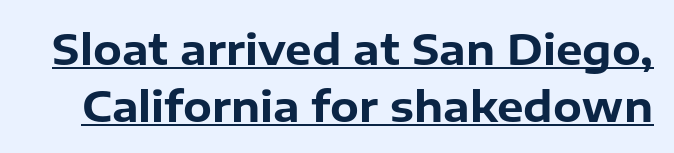
Q: Is the text bold? A: Yes.
Q: Is the text italic (slanted)? A: No, it is upright.
Q: Is the typeface a serif or a sans-serif typeface? A: Sans-serif.
Q: Is the text underlined? A: Yes.
Q: Is the spacing between letters normal or unusually wide? A: Normal.
Q: Is the spacing between lines tight, normal or loose? A: Normal.
Q: Width (condensed, normal, or wide)? A: Normal.
Q: Stroke contrast? A: Low.
Q: x-height? A: Medium.
Q: Monospaced? A: No.
